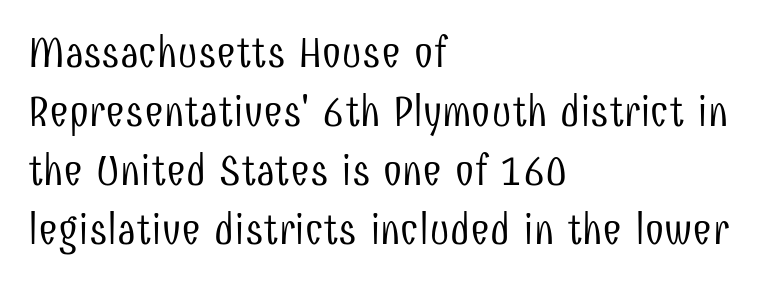
The zone under the glyphs is completely vacant. Character widths vary here, with narrow letters taking less room than wide ones. A student would call this left alignment; a typographer would say flush left, rag right. Posture: straight, roman, zero tilt. This block has exactly the height ordinary leading produces.
